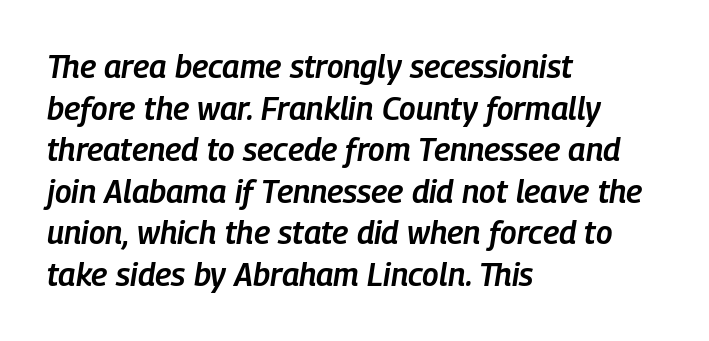
Q: Is the text bold? A: Semi-bold.
Q: Is the text italic (slanted)? A: Yes, it leans right by about 9 degrees.
Q: Is the text underlined? A: No.
Q: How is the paragraph aligned? A: Left-aligned.
Q: Is the spacing between letters normal or unusually wide? A: Normal.
Q: Is the spacing between lines tight, normal or loose? A: Normal.
Q: Width (condensed, normal, or wide)? A: Condensed.
Q: Stroke contrast? A: Low.
Q: x-height? A: Medium.
Q: Monospaced? A: No.
